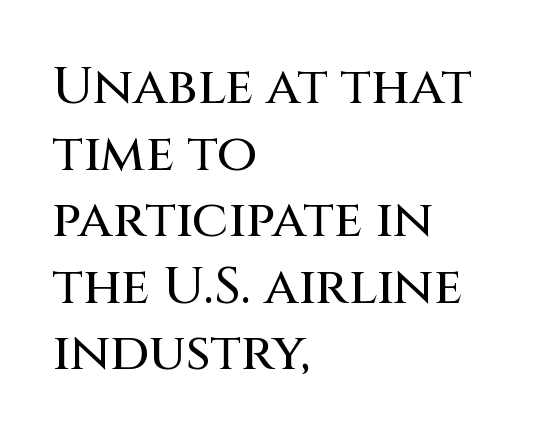
The leading is moderate, giving the passage an even texture. You could not count columns in this text — the font is proportionally spaced. The font family rendered here belongs to the sans-serif group. Check under the words: just untouched page. The lettering holds an erect, upright posture throughout.
